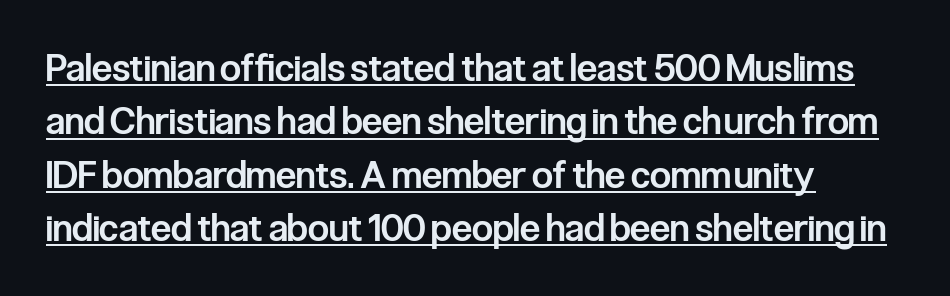
Q: Is the text bold? A: Semi-bold.
Q: Is the text italic (slanted)? A: No, it is upright.
Q: Is the typeface a serif or a sans-serif typeface? A: Sans-serif.
Q: Is the text underlined? A: Yes.
Q: How is the paragraph aligned? A: Left-aligned.
Q: Is the spacing between letters normal or unusually wide? A: Normal.
Q: Is the spacing between lines tight, normal or loose? A: Normal.
Q: Width (condensed, normal, or wide)? A: Condensed.
Q: Stroke contrast? A: Low.
Q: x-height? A: Medium.
Q: Monospaced? A: No.
